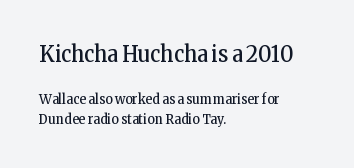
This sample uses an upright cut, with every glyph sitting square on the baseline. Look at the tracking — it's just the regular setting, nothing added. Which of the two is more prominent by size? The first, at the top. This sample keeps an unexceptional amount of space between lines. The typesetter chose a ragged-right arrangement here.
